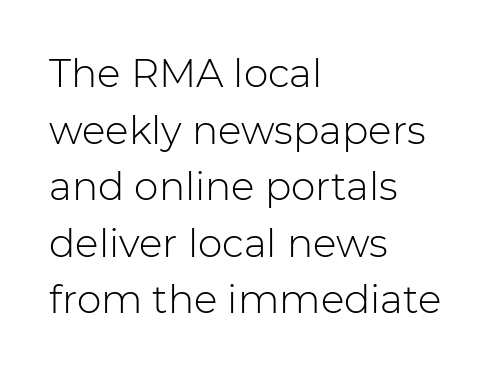
Each line starts at the same left margin while the right side varies. On a weight scale, this lands at 450 or below. A bare baseline throughout the passage. The space between consecutive lines is moderate. The line texture is even and compact thanks to regular tracking. Here the designer chose a conventional face with non-uniform glyph widths.
